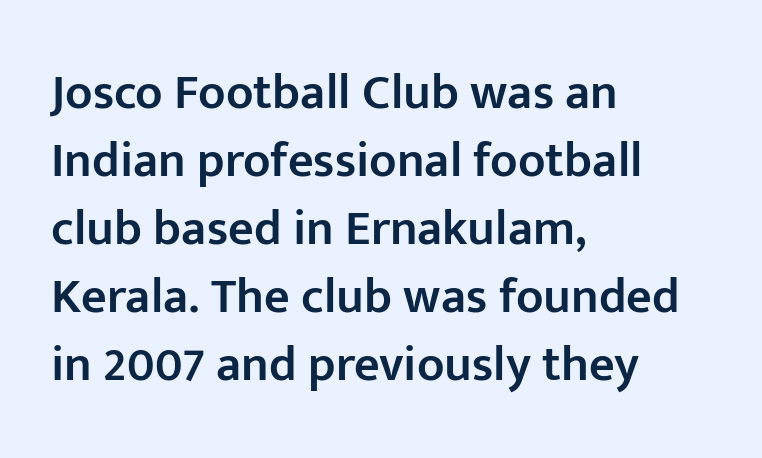
Typesetter's note: demi weight, one step under bold. Proportional: the letters do not fall into vertical columns. Honestly, the letter spacing is just normal — you wouldn't notice it. Whoever set this chose a conventional vertical rhythm. Serif or sans? Sans — the stroke terminals are bare. Letters rest on an invisible, unmarked baseline.
